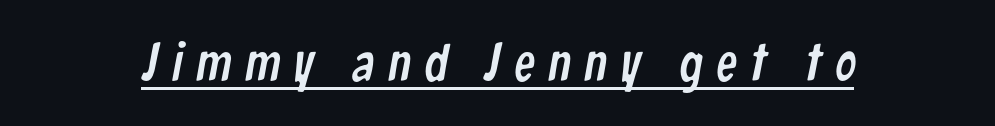
{"serif": "no", "width": "condensed", "stroke_contrast": "low", "x_height": "medium", "monospaced": "no", "underline": "yes", "letter_spacing": "wide", "letter_spacing_em": 0.27, "glyph_px": 52}
